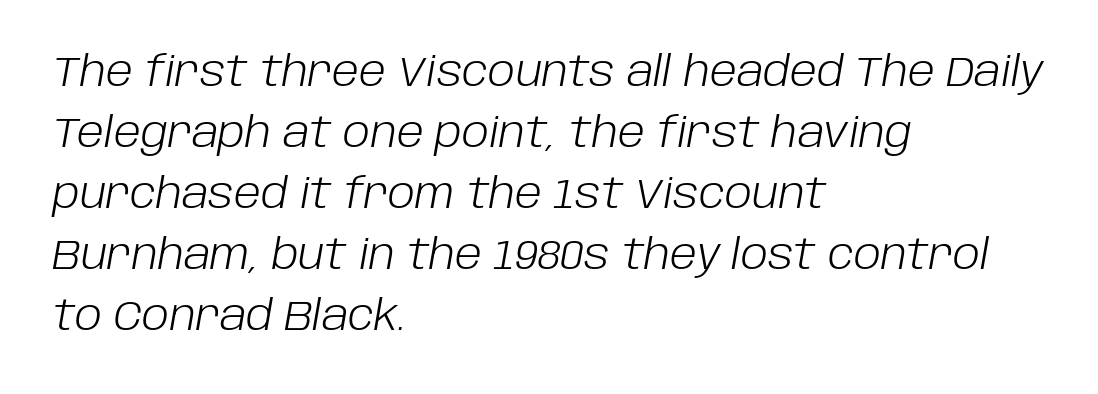
Bold? No — there's no thickening of the strokes. Look at the tracking — it's just the regular setting, nothing added. Evenly set lines give the paragraph a standard silhouette. Check the space under the baseline: it is left empty. Observe the lean: these are italic letterforms. The rendering uses natural spacing where letterforms have individual widths.
